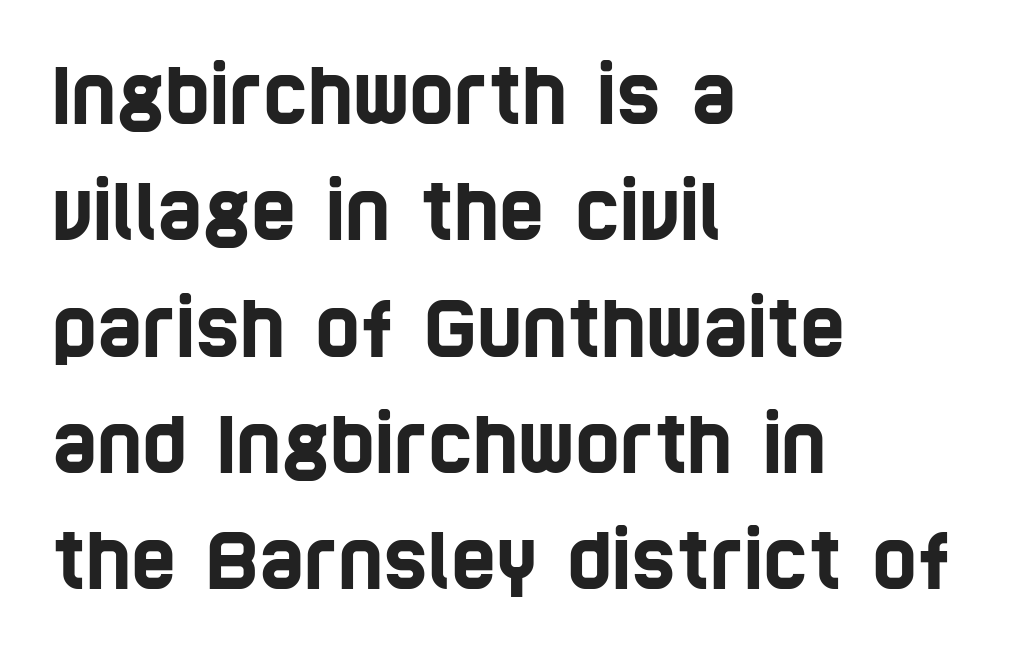
{"serif": "no", "width": "condensed", "stroke_contrast": "low", "x_height": "large", "monospaced": "no", "underline": "no", "align": "left", "line_spacing": "normal", "line_spacing_ratio": 1.51, "letter_spacing": "normal", "letter_spacing_em": 0.0, "glyph_px": 77}
